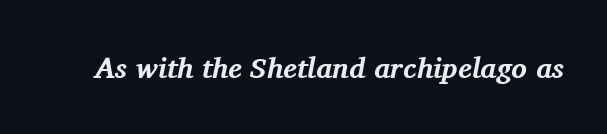
Bare-footed words on every line. The passage shown has conventional tracking throughout. The letters carry serifs — small finishing strokes at the ends of their stems. Each letter keeps its own natural width here, so spacing adapts to shape. The glyphs look as if they've been sheared to an angle.
